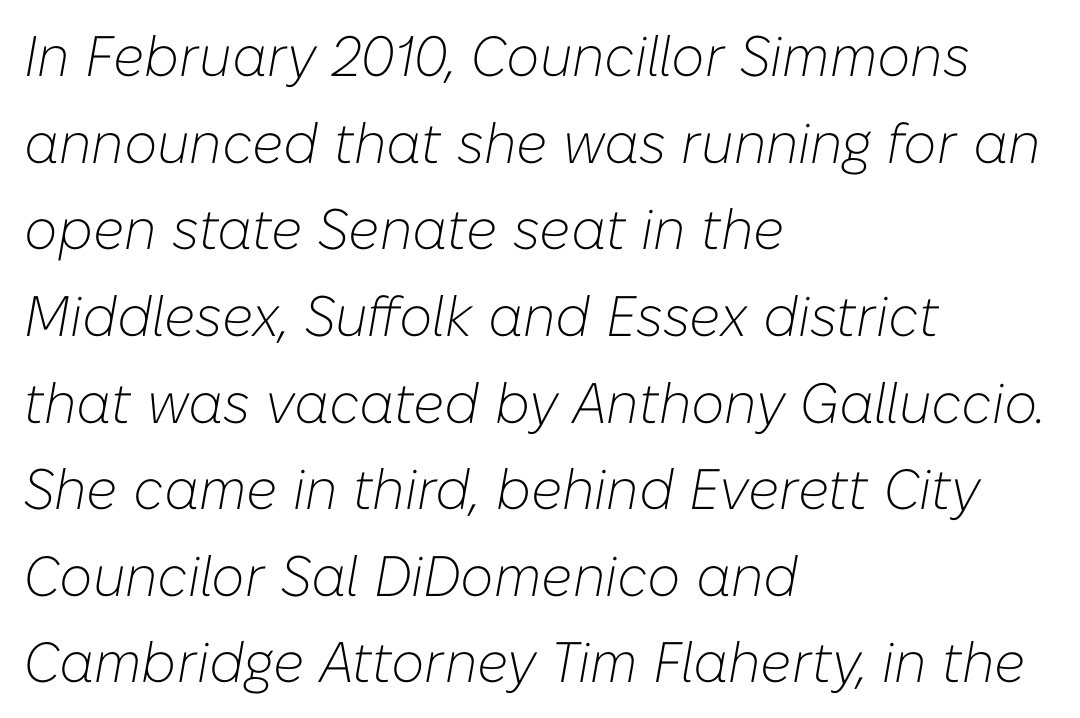
Q: Is the text bold? A: No.
Q: Is the text italic (slanted)? A: Yes, it leans right by about 10 degrees.
Q: Is the text underlined? A: No.
Q: How is the paragraph aligned? A: Left-aligned.
Q: Is the spacing between letters normal or unusually wide? A: Normal.
Q: Is the spacing between lines tight, normal or loose? A: Normal.
Q: Width (condensed, normal, or wide)? A: Normal.
Q: Stroke contrast? A: Low.
Q: x-height? A: Medium.
Q: Monospaced? A: No.
